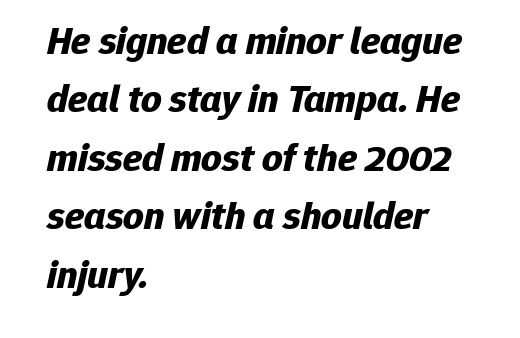
Q: Is the text bold? A: Yes.
Q: Is the text italic (slanted)? A: Yes, it leans right by about 12 degrees.
Q: Is the text underlined? A: No.
Q: How is the paragraph aligned? A: Left-aligned.
Q: Is the spacing between letters normal or unusually wide? A: Normal.
Q: Is the spacing between lines tight, normal or loose? A: Normal.
Q: Width (condensed, normal, or wide)? A: Normal.
Q: Stroke contrast? A: Low.
Q: x-height? A: Medium.
Q: Monospaced? A: No.
